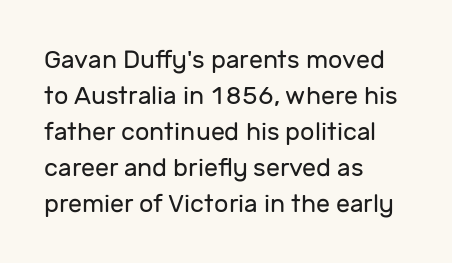
The image shows 25 px text type, upright; set left-aligned, normal line spacing (1.44x), normal letter spacing, not underlined.
